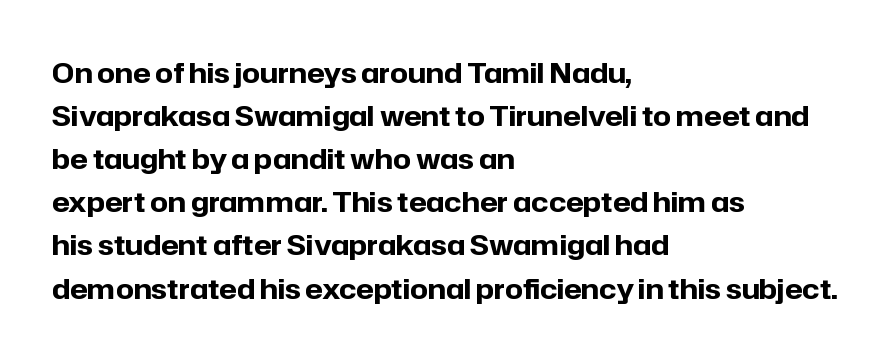
Each new line begins a customary step beneath the previous one. The rendering uses natural spacing where letterforms have individual widths. The axis of the letterforms is exactly vertical. The letters are bold, with thick, heavy strokes.
